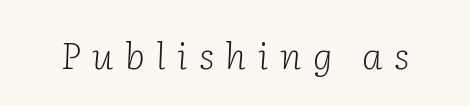
Q: Is the text bold? A: No.
Q: Is the text italic (slanted)? A: Yes, it leans right by about 2 degrees.
Q: Is the typeface a serif or a sans-serif typeface? A: Serif.
Q: Is the text underlined? A: No.
Q: Is the spacing between letters normal or unusually wide? A: Unusually wide.
Q: Width (condensed, normal, or wide)? A: Normal.
Q: Stroke contrast? A: Low.
Q: x-height? A: Medium.
Q: Monospaced? A: No.
